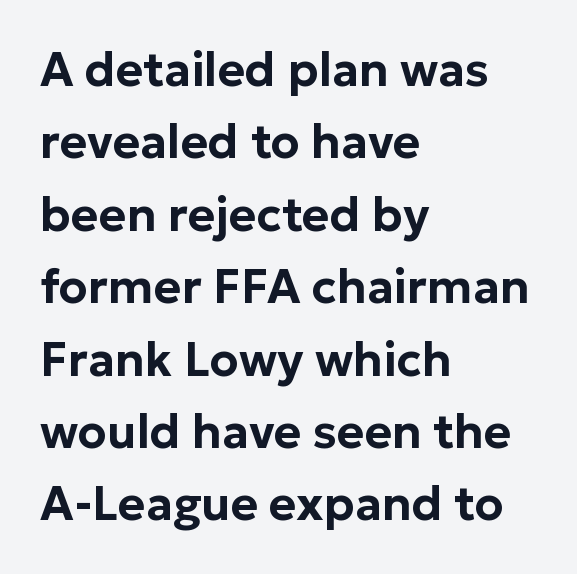
{"serif": "no", "italic": "no", "width": "normal", "stroke_contrast": "low", "x_height": "medium", "monospaced": "no", "underline": "no", "align": "left", "line_spacing": "normal", "line_spacing_ratio": 1.54, "letter_spacing": "normal", "letter_spacing_em": 0.0, "glyph_px": 47}
